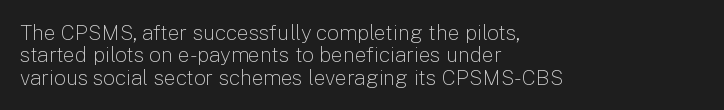
{"italic": "no", "bold": "no", "underline": "no", "align": "left", "line_spacing": "tight", "line_spacing_ratio": 1.07, "letter_spacing": "normal", "letter_spacing_em": 0.0, "glyph_px": 21}
